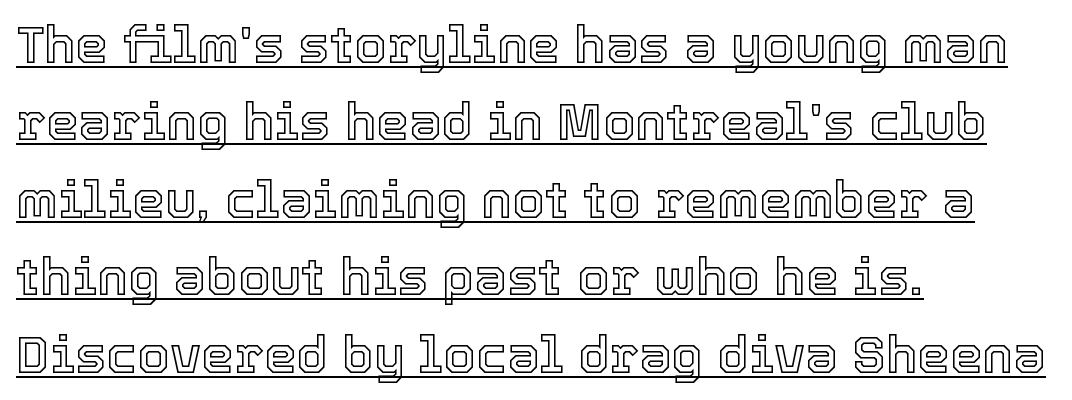
The rendering uses natural spacing where letterforms have individual widths. Leftover space on each line is placed entirely after the last word. Students, note that the glyphs here touch the page at normal intervals. Every stem runs plumb, perpendicular to the baseline. These lines sit exactly where default settings would place them. Glance below the letters and you will spot a drawn line.
